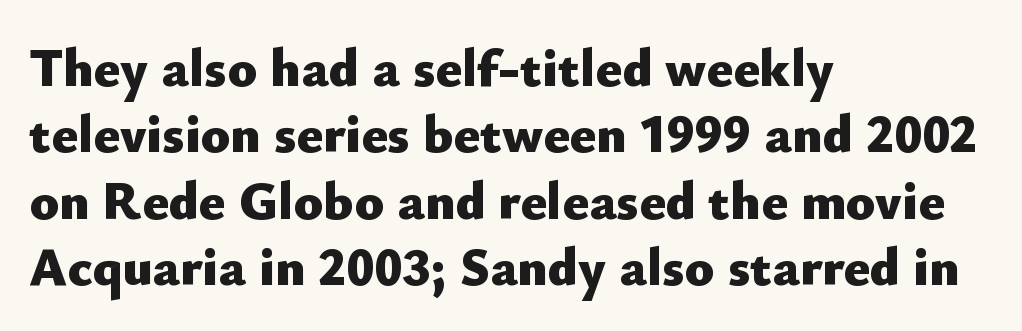
{"serif": "no", "italic": "no", "bold": "yes", "weight": "heavy", "width": "normal", "stroke_contrast": "low", "x_height": "small", "monospaced": "no", "underline": "no", "align": "left", "line_spacing_ratio": 1.23, "letter_spacing": "normal", "letter_spacing_em": 0.0, "glyph_px": 54}
